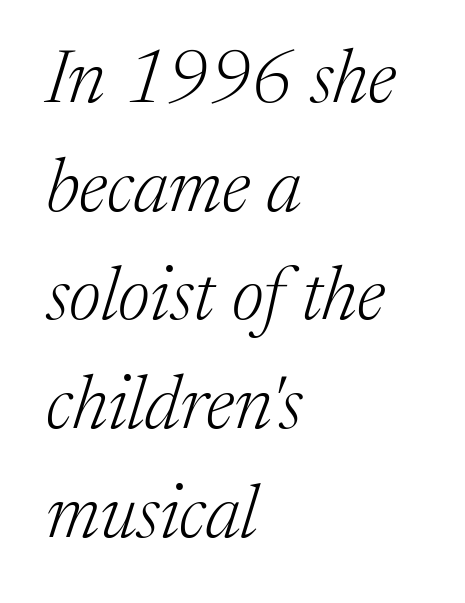
Q: Is the text bold? A: No.
Q: Is the text italic (slanted)? A: Yes, it leans right by about 17 degrees.
Q: Is the typeface a serif or a sans-serif typeface? A: Serif.
Q: Is the text underlined? A: No.
Q: How is the paragraph aligned? A: Left-aligned.
Q: Is the spacing between letters normal or unusually wide? A: Normal.
Q: Is the spacing between lines tight, normal or loose? A: Normal.
Q: Width (condensed, normal, or wide)? A: Normal.
Q: Stroke contrast? A: Medium.
Q: x-height? A: Medium.
Q: Monospaced? A: No.
